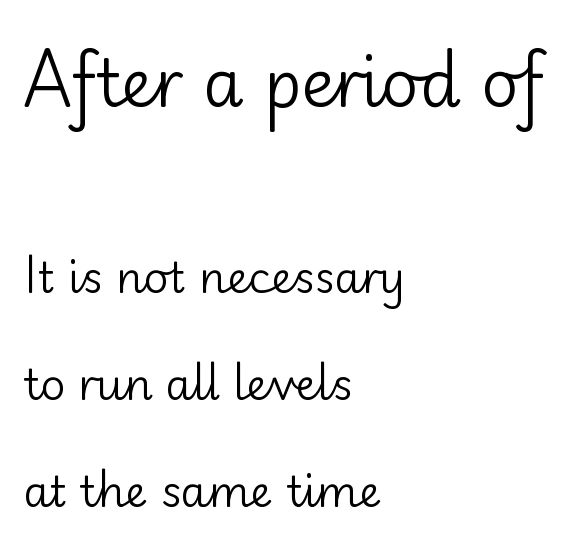
The image shows 65 px regular-weight sans-serif type, upright; set left-aligned, loose line spacing (2.49x), normal letter spacing, not underlined; the first (top) block is 1.51x larger; low stroke contrast and a small x-height.
